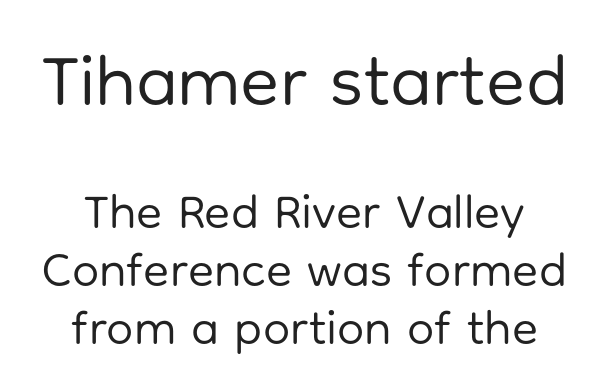
Q: Is the text bold? A: No.
Q: Is the text italic (slanted)? A: No, it is upright.
Q: Is the typeface a serif or a sans-serif typeface? A: Sans-serif.
Q: Is the text underlined? A: No.
Q: Is the spacing between letters normal or unusually wide? A: Normal.
Q: Which block of text is set in a larger size, the first (top) or the second (bottom)? A: The first (top) one.
Q: Width (condensed, normal, or wide)? A: Normal.
Q: Stroke contrast? A: Low.
Q: x-height? A: Medium.
Q: Monospaced? A: No.
